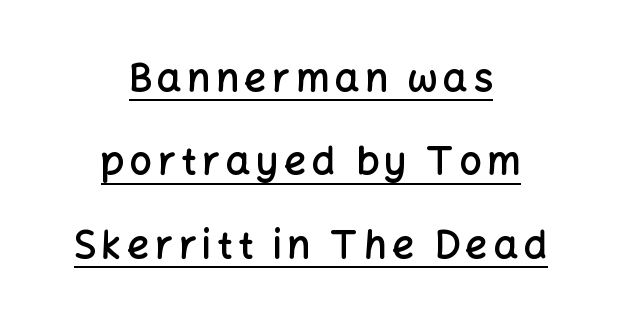
Q: Is the text bold? A: Semi-bold.
Q: Is the text italic (slanted)? A: No, it is upright.
Q: Is the typeface a serif or a sans-serif typeface? A: Sans-serif.
Q: Is the text underlined? A: Yes.
Q: How is the paragraph aligned? A: Centered.
Q: Is the spacing between lines tight, normal or loose? A: Loose.
Q: Width (condensed, normal, or wide)? A: Normal.
Q: Stroke contrast? A: Low.
Q: x-height? A: Medium.
Q: Monospaced? A: No.
